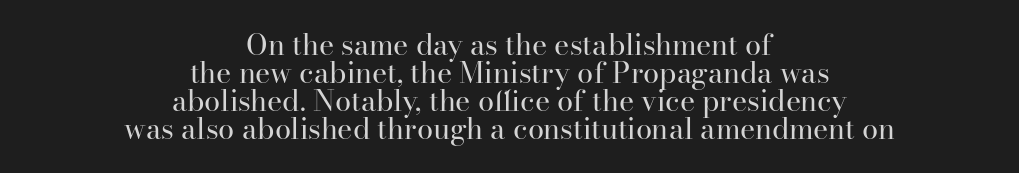
The letterforms sit at book weight or below. The letters advance in unequal steps, a hallmark of proportional type. The words here are not underlined. What kind of face is this? One with serifs. Tall strokes in this sample are plumb rather than angled. Typeset on center — no edge is straight.
